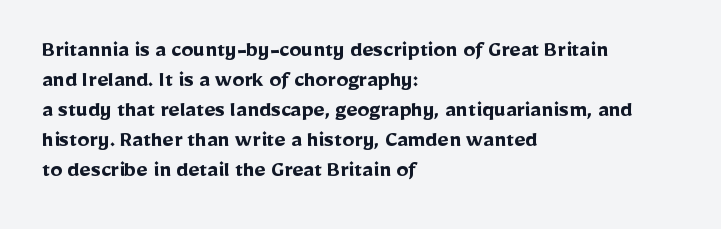
{"italic": "no", "bold": "yes", "underline": "no", "align": "left", "line_spacing": "normal", "line_spacing_ratio": 1.25, "letter_spacing": "normal", "letter_spacing_em": 0.0, "glyph_px": 24}
